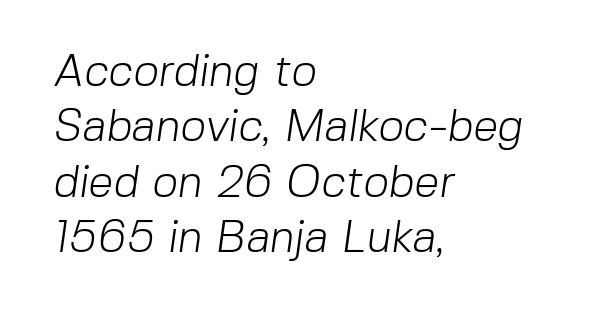
Q: Is the text bold? A: No.
Q: Is the typeface a serif or a sans-serif typeface? A: Sans-serif.
Q: Is the text underlined? A: No.
Q: How is the paragraph aligned? A: Left-aligned.
Q: Is the spacing between letters normal or unusually wide? A: Normal.
Q: Width (condensed, normal, or wide)? A: Normal.
Q: Stroke contrast? A: Low.
Q: x-height? A: Medium.
Q: Monospaced? A: No.
